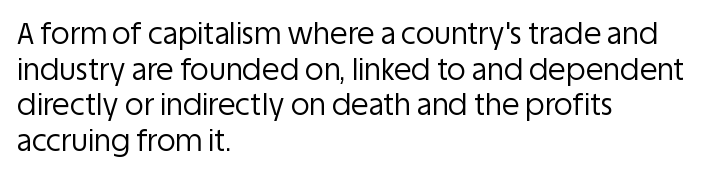
Is the stroke heavy? The answer is a plain regular-or-lighter. The paragraph shown leans on its left margin. Proportional: the letters do not fall into vertical columns. Only glyphs here, with clear space below each row.
